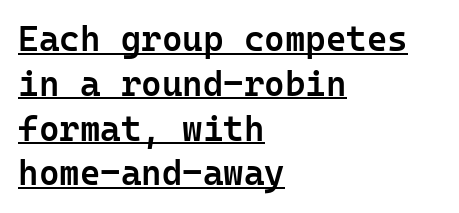
Q: Is the text bold? A: Semi-bold.
Q: Is the text italic (slanted)? A: No, it is upright.
Q: Is the typeface a serif or a sans-serif typeface? A: Sans-serif.
Q: Is the text underlined? A: Yes.
Q: How is the paragraph aligned? A: Left-aligned.
Q: Is the spacing between letters normal or unusually wide? A: Normal.
Q: Is the spacing between lines tight, normal or loose? A: Normal.
Q: Width (condensed, normal, or wide)? A: Normal.
Q: Stroke contrast? A: Low.
Q: x-height? A: Medium.
Q: Monospaced? A: Yes.
